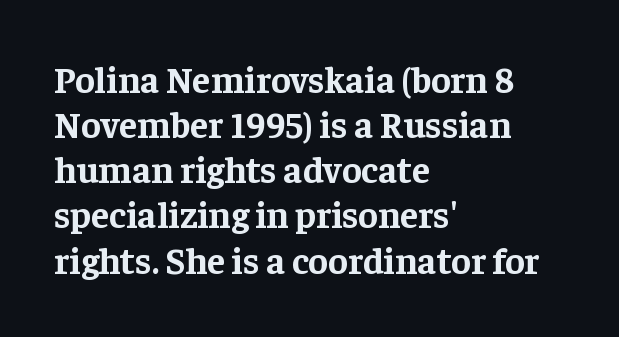
Q: Is the text bold? A: Yes.
Q: Is the text italic (slanted)? A: No, it is upright.
Q: Is the typeface a serif or a sans-serif typeface? A: Serif.
Q: Is the text underlined? A: No.
Q: How is the paragraph aligned? A: Left-aligned.
Q: Is the spacing between letters normal or unusually wide? A: Normal.
Q: Width (condensed, normal, or wide)? A: Normal.
Q: Stroke contrast? A: Low.
Q: x-height? A: Medium.
Q: Monospaced? A: No.
